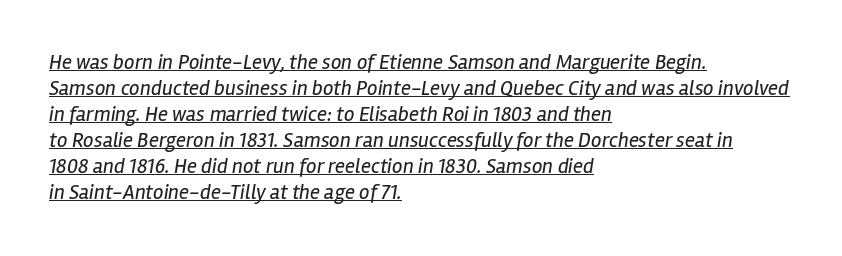
Each line of the rendering has a horizontal stroke beneath the glyphs. The specimen reads as italic at a glance. No extra tracking has been applied to these lines. Is the stroke heavy? The answer is a plain regular-or-lighter. Each line starts at the same left margin while the right side varies.
